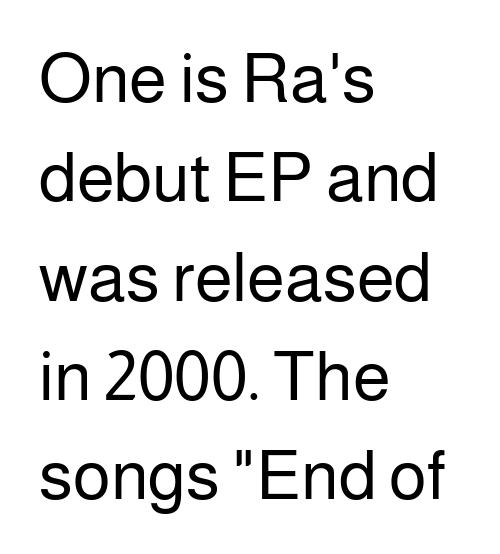
The image shows 69 px regular-weight sans-serif type, upright; set left-aligned, normal line spacing (1.44x), normal letter spacing, not underlined; low stroke contrast and a medium x-height.
